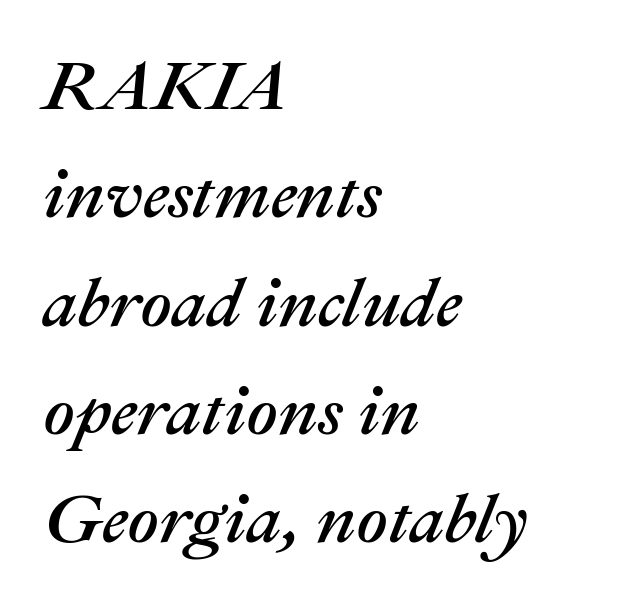
{"italic": "yes", "lean": "right", "slant_degrees": 22, "width": "normal", "stroke_contrast": "medium", "x_height": "medium", "monospaced": "no", "underline": "no", "align": "left", "line_spacing": "normal", "line_spacing_ratio": 1.57, "letter_spacing": "normal", "letter_spacing_em": 0.0, "glyph_px": 69}
